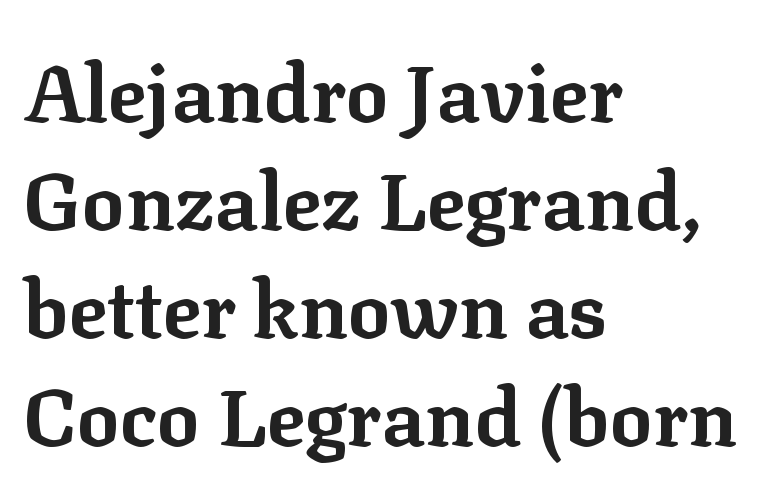
The image shows 80 px bold serif type, upright; set left-aligned, normal line spacing (1.35x), normal letter spacing, not underlined; low stroke contrast and a medium x-height.
